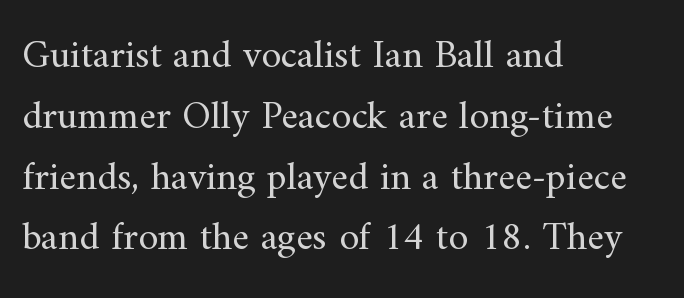
Here the designer chose a conventional face with non-uniform glyph widths. Nope, not italic — everything's standing straight. This sample uses a serif face. The space directly below the letters is spotless.
